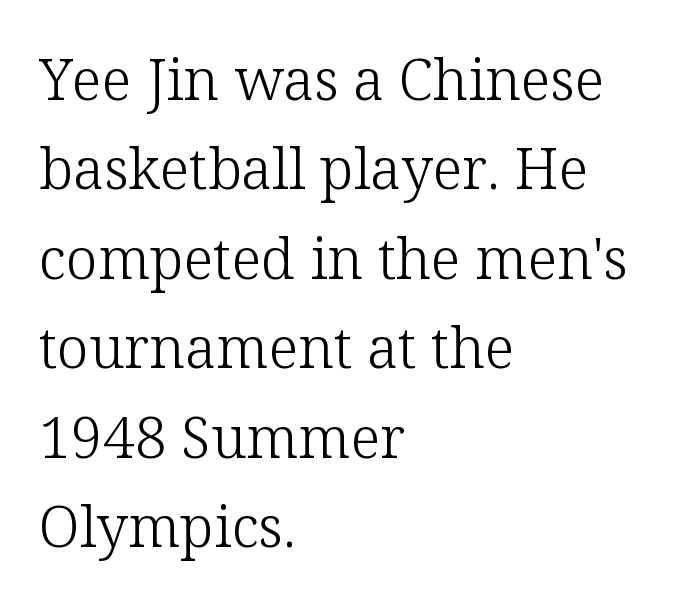
The image shows 57 px light serif type, upright; set left-aligned, normal line spacing (1.57x), normal letter spacing, not underlined; low stroke contrast and a medium x-height.
